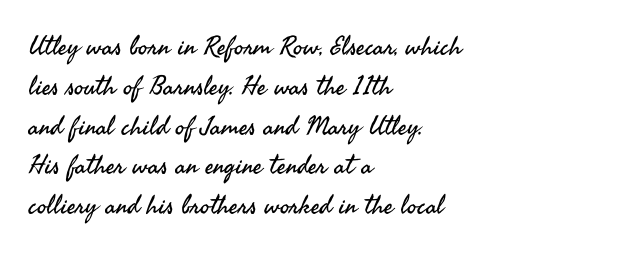
The image shows 26 px text type; set left-aligned, normal line spacing (1.53x), normal letter spacing, not underlined.
